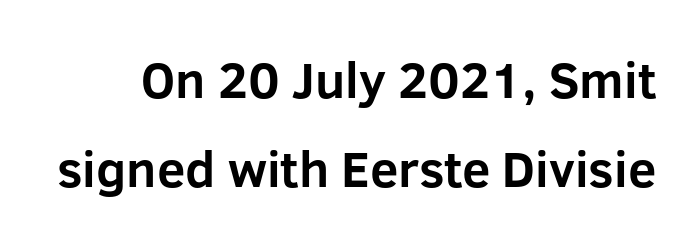
How heavy is the stroke? Heavy — this is a bold. Do the letters lean? They stand straight. Beneath every word, the page is bare. Proportional: the letters do not fall into vertical columns. The horizontal fit of the characters is conventional and even. Type style note: lacks serifs.
